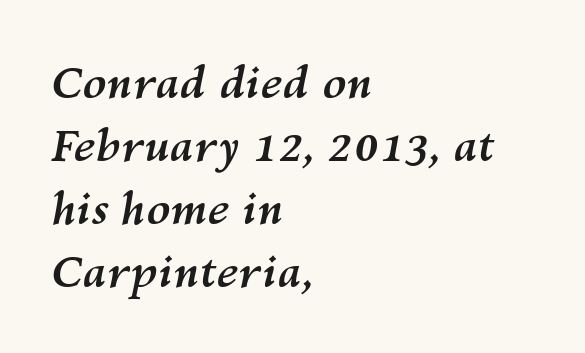
The image shows 44 px semibold type, italic (leaning right); set left-aligned, normal line spacing (1.43x), normal letter spacing, not underlined; medium stroke contrast and a medium x-height.
